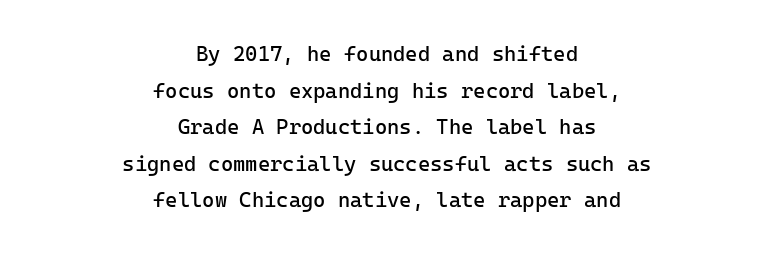
The image shows 21 px text type, upright; set centered, line spacing 1.74x, normal letter spacing, not underlined.
